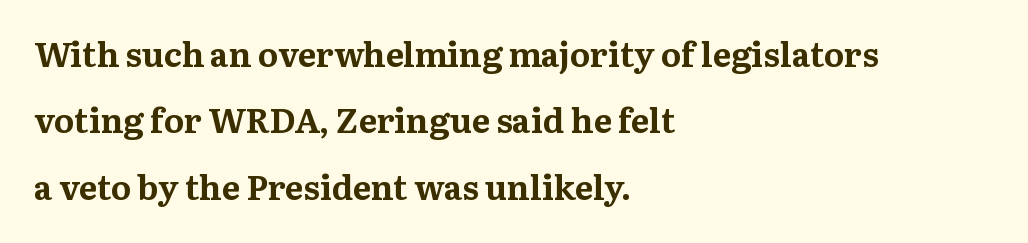
This is roman type, the default non-slanted kind. The rendering uses natural spacing where letterforms have individual widths. Underline: absent. Does the copy run flush right? No — it runs flush left.
